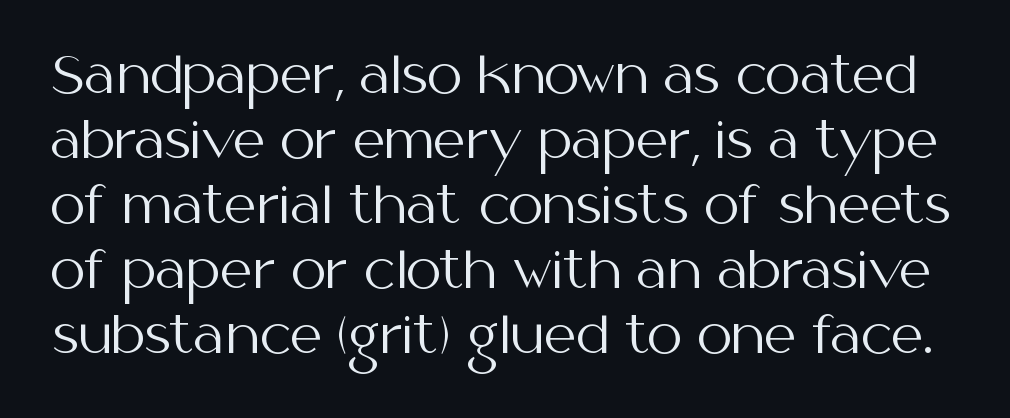
{"serif": "no", "italic": "no", "bold": "no", "weight": "regular", "width": "normal", "stroke_contrast": "medium", "x_height": "medium", "monospaced": "no", "underline": "no", "line_spacing": "normal", "line_spacing_ratio": 1.3, "letter_spacing": "normal", "letter_spacing_em": 0.0, "glyph_px": 50}
